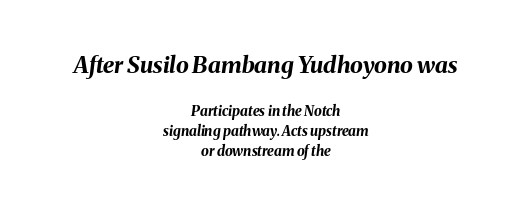
Q: Is the text bold? A: Yes.
Q: Is the text italic (slanted)? A: Yes, it leans right by about 8 degrees.
Q: Is the text underlined? A: No.
Q: How is the paragraph aligned? A: Centered.
Q: Is the spacing between letters normal or unusually wide? A: Normal.
Q: Is the spacing between lines tight, normal or loose? A: Normal.
Q: Which block of text is set in a larger size, the first (top) or the second (bottom)? A: The first (top) one.
